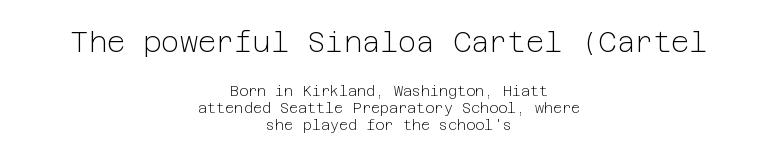
Note: no serifs on the glyphs. A student would notice the top passage is typeset larger than what follows. The passage shown is not underscored anywhere. Which margin do the lines hug? Neither — every line sits in the middle.
